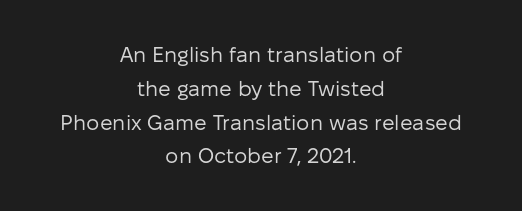
Q: Is the text bold? A: No.
Q: Is the text italic (slanted)? A: No, it is upright.
Q: Is the text underlined? A: No.
Q: How is the paragraph aligned? A: Centered.
Q: Is the spacing between letters normal or unusually wide? A: Normal.
Q: Is the spacing between lines tight, normal or loose? A: Normal.
